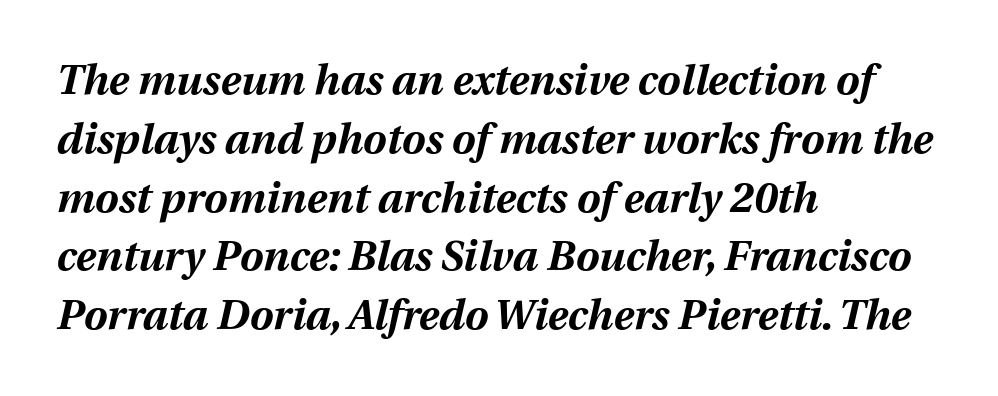
The image shows 42 px bold type, italic (leaning right); set left-aligned, normal line spacing (1.4x), normal letter spacing, not underlined; medium stroke contrast and a medium x-height.
